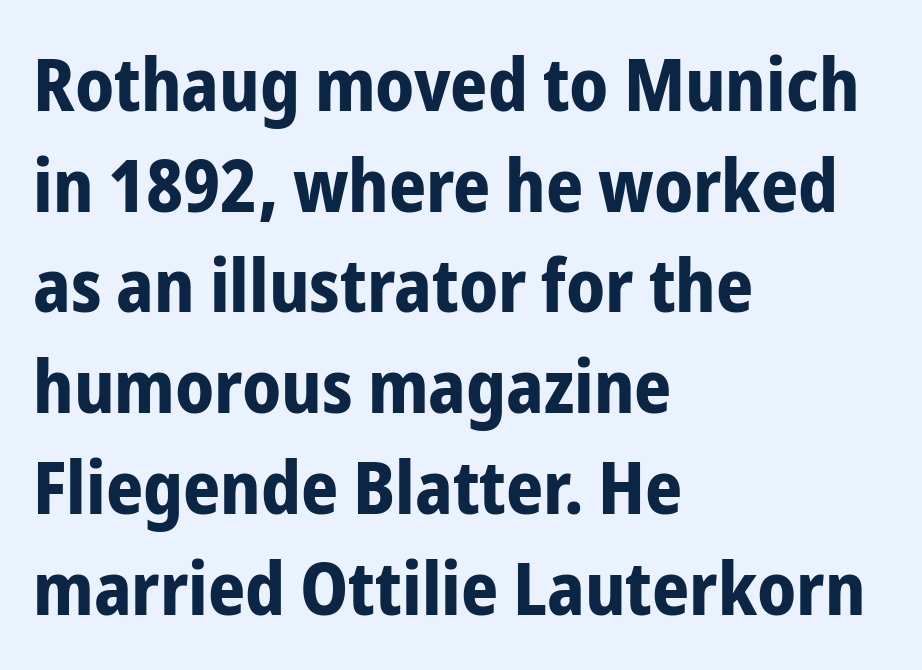
Q: Is the text bold? A: Yes.
Q: Is the text italic (slanted)? A: No, it is upright.
Q: Is the typeface a serif or a sans-serif typeface? A: Sans-serif.
Q: Is the text underlined? A: No.
Q: How is the paragraph aligned? A: Left-aligned.
Q: Is the spacing between letters normal or unusually wide? A: Normal.
Q: Is the spacing between lines tight, normal or loose? A: Normal.
Q: Width (condensed, normal, or wide)? A: Condensed.
Q: Stroke contrast? A: Low.
Q: x-height? A: Medium.
Q: Monospaced? A: No.
